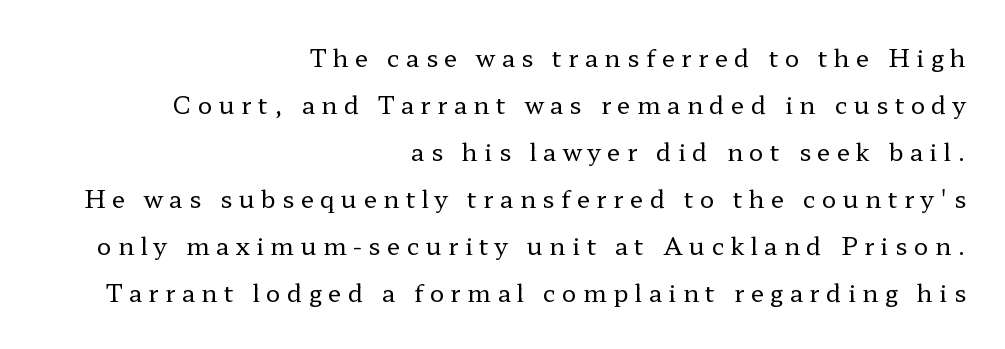
The image shows 24 px text type, upright; set right-aligned, loose line spacing (1.96x), unusually wide letter spacing (+0.27 em), not underlined.
